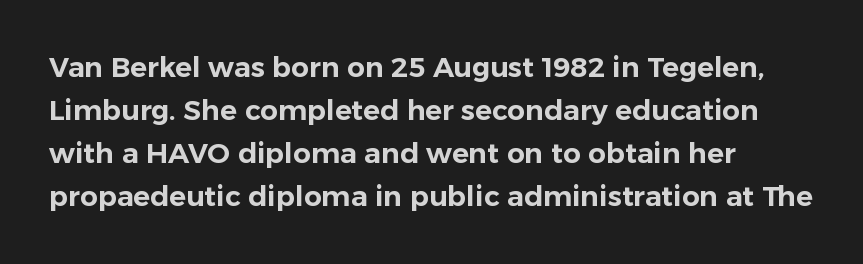
{"serif": "no", "italic": "no", "width": "normal", "stroke_contrast": "low", "x_height": "medium", "monospaced": "no", "underline": "no", "align": "left", "line_spacing": "normal", "line_spacing_ratio": 1.54, "letter_spacing": "normal", "letter_spacing_em": 0.0, "glyph_px": 28}
